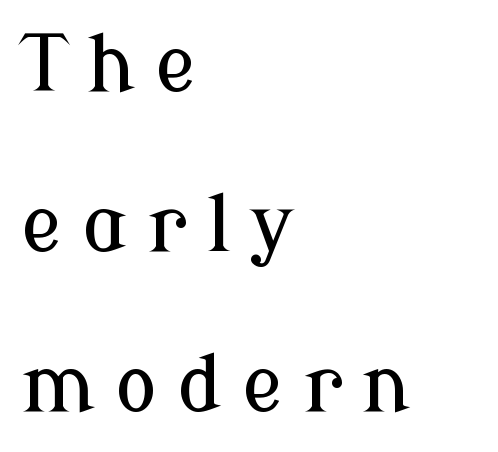
{"serif": "yes", "italic": "no", "width": "normal", "stroke_contrast": "low", "x_height": "medium", "monospaced": "no", "underline": "no", "align": "left", "line_spacing": "loose", "line_spacing_ratio": 2.05, "letter_spacing": "wide", "letter_spacing_em": 0.25, "glyph_px": 78}
